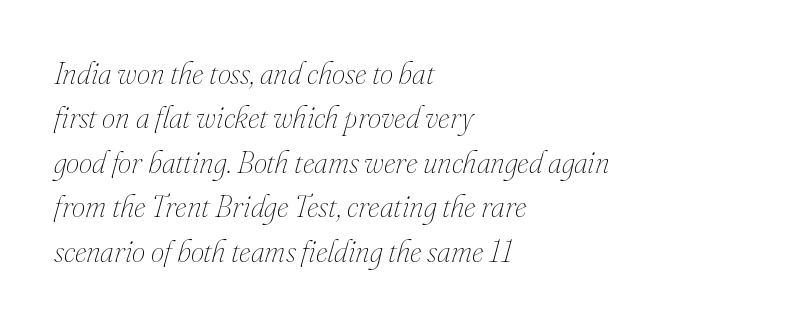
Q: Is the text bold? A: No.
Q: Is the text italic (slanted)? A: Yes, it leans right by about 16 degrees.
Q: Is the text underlined? A: No.
Q: How is the paragraph aligned? A: Left-aligned.
Q: Is the spacing between letters normal or unusually wide? A: Normal.
Q: Is the spacing between lines tight, normal or loose? A: Normal.
Q: Width (condensed, normal, or wide)? A: Normal.
Q: Stroke contrast? A: Medium.
Q: x-height? A: Small.
Q: Monospaced? A: No.
